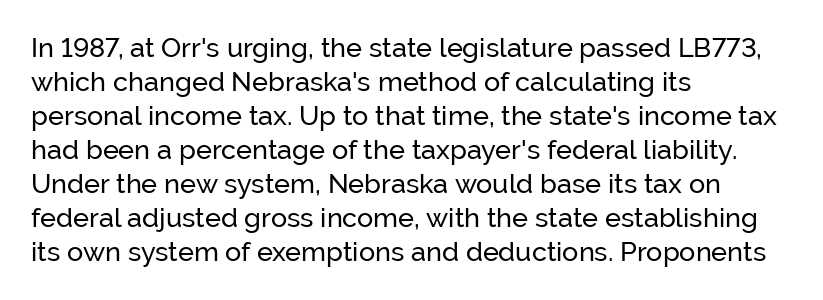
This sample uses plain, unmodified letter spacing. The setting favours the left margin, as ordinary paragraphs usually do. Does the lettering tilt? It doesn't — this is upright. Is there much room between lines? A standard amount, neither cramped nor airy.
